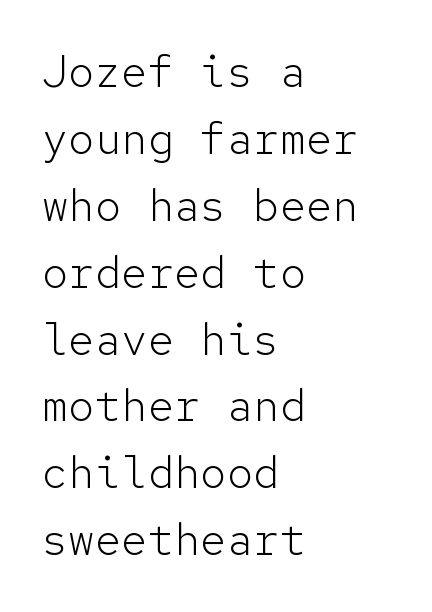
The image shows 44 px light sans-serif type, upright, monospaced; set left-aligned, normal line spacing (1.52x), normal letter spacing, not underlined; low stroke contrast and a medium x-height.
